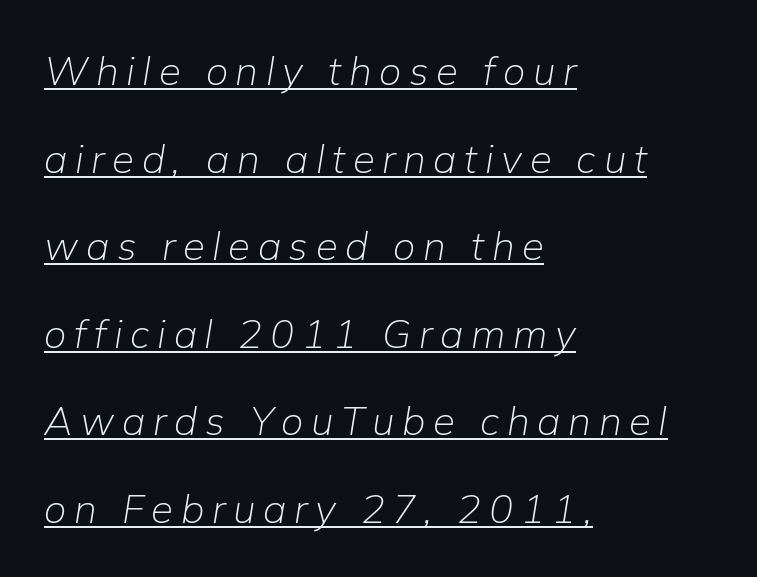
The image shows 40 px light type, italic (leaning right); set left-aligned, loose line spacing (2.19x), underlined; low stroke contrast and a medium x-height.
